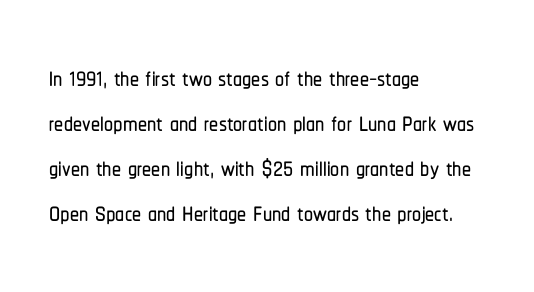
{"serif": "no", "italic": "no", "width": "condensed", "stroke_contrast": "low", "x_height": "medium", "monospaced": "no", "underline": "no", "align": "left", "line_spacing": "normal", "line_spacing_ratio": 1.25, "letter_spacing": "normal", "letter_spacing_em": 0.0, "glyph_px": 36}
